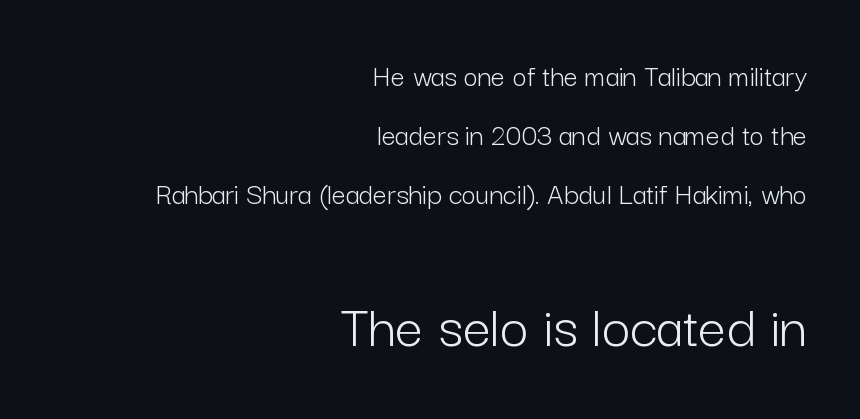
{"serif": "no", "italic": "no", "bold": "no", "weight": "light", "width": "normal", "stroke_contrast": "low", "x_height": "medium", "monospaced": "no", "underline": "no", "align": "right", "line_spacing": "loose", "line_spacing_ratio": 1.91, "letter_spacing": "normal", "letter_spacing_em": 0.0, "larger_block": "second", "size_ratio": 2.0, "glyph_px": 62}
